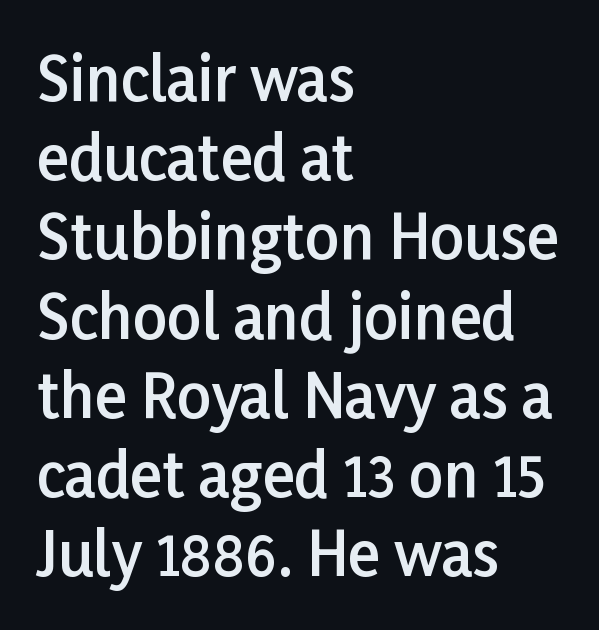
Q: Is the text bold? A: Semi-bold.
Q: Is the text italic (slanted)? A: No, it is upright.
Q: Is the typeface a serif or a sans-serif typeface? A: Sans-serif.
Q: Is the text underlined? A: No.
Q: How is the paragraph aligned? A: Left-aligned.
Q: Is the spacing between letters normal or unusually wide? A: Normal.
Q: Is the spacing between lines tight, normal or loose? A: Normal.
Q: Width (condensed, normal, or wide)? A: Normal.
Q: Stroke contrast? A: Low.
Q: x-height? A: Medium.
Q: Monospaced? A: No.
